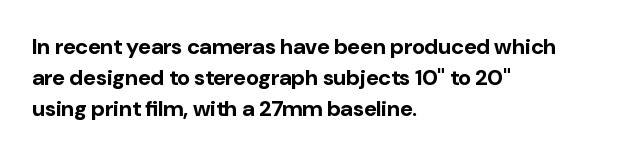
Q: Is the text bold? A: Yes.
Q: Is the text italic (slanted)? A: No, it is upright.
Q: Is the text underlined? A: No.
Q: How is the paragraph aligned? A: Left-aligned.
Q: Is the spacing between letters normal or unusually wide? A: Normal.
Q: Is the spacing between lines tight, normal or loose? A: Normal.
